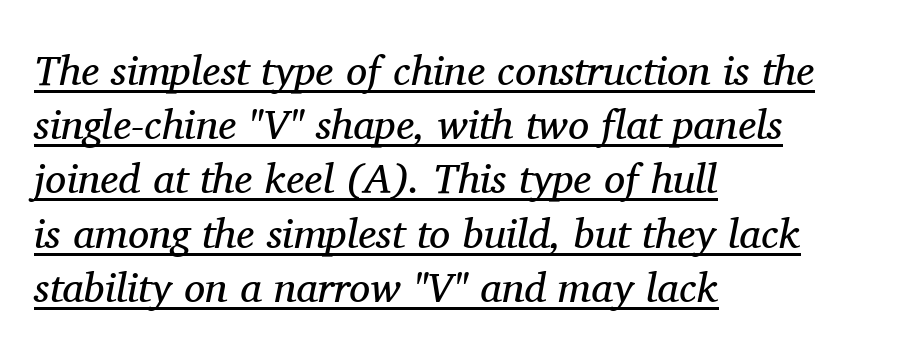
Q: Is the text bold? A: No.
Q: Is the text italic (slanted)? A: Yes, it leans right by about 11 degrees.
Q: Is the typeface a serif or a sans-serif typeface? A: Serif.
Q: Is the text underlined? A: Yes.
Q: How is the paragraph aligned? A: Left-aligned.
Q: Is the spacing between letters normal or unusually wide? A: Normal.
Q: Is the spacing between lines tight, normal or loose? A: Normal.
Q: Width (condensed, normal, or wide)? A: Normal.
Q: Stroke contrast? A: Medium.
Q: x-height? A: Medium.
Q: Monospaced? A: No.
